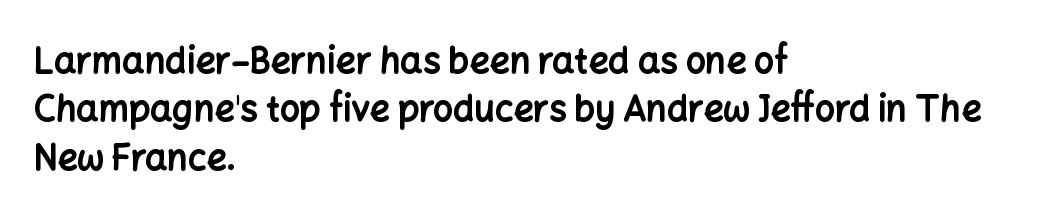
{"serif": "no", "italic": "no", "bold": "yes", "weight": "bold", "width": "normal", "stroke_contrast": "low", "x_height": "medium", "monospaced": "no", "underline": "no", "align": "left", "line_spacing": "normal", "line_spacing_ratio": 1.38, "letter_spacing": "normal", "letter_spacing_em": 0.0, "glyph_px": 35}
